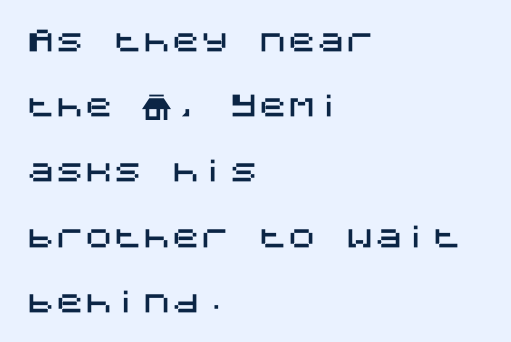
{"serif": "no", "italic": "no", "width": "normal", "stroke_contrast": "medium", "x_height": "large", "underline": "no", "align": "left", "line_spacing": "loose", "line_spacing_ratio": 2.25, "letter_spacing": "normal", "letter_spacing_em": 0.0, "glyph_px": 29}
